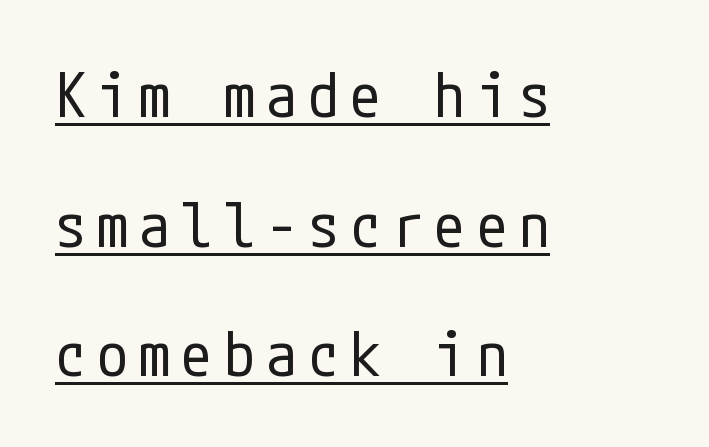
{"serif": "no", "italic": "no", "bold": "no", "weight": "regular", "width": "condensed", "stroke_contrast": "low", "x_height": "medium", "underline": "yes", "align": "left", "line_spacing": "loose", "line_spacing_ratio": 2.09, "glyph_px": 62}
